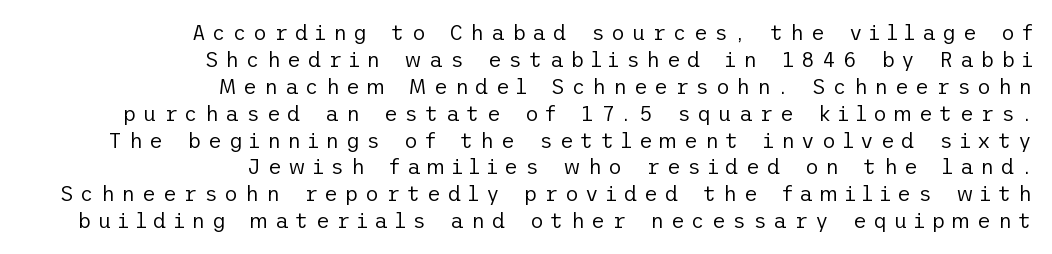
Q: Is the text bold? A: No.
Q: Is the text italic (slanted)? A: No, it is upright.
Q: Is the text underlined? A: No.
Q: How is the paragraph aligned? A: Right-aligned.
Q: Is the spacing between letters normal or unusually wide? A: Unusually wide.
Q: Is the spacing between lines tight, normal or loose? A: Normal.
